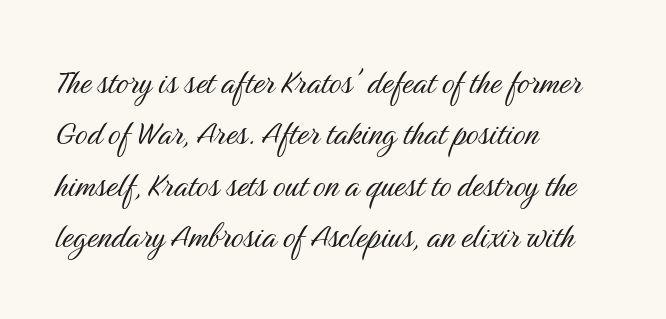
Think standard paragraph weight, or any step lighter than that. Each letter keeps its own natural width here, so spacing adapts to shape. The tracking reads as untouched default to a designer's eye. Lines of text with bare space underneath.
